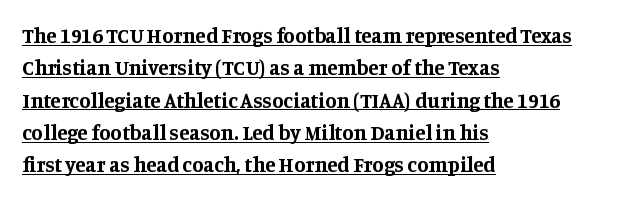
Nobody touched the tracking dial on this one. Typesetter's note: full bold, strokes at maximum text heaviness. Like a heading marked for emphasis, these lines bear an underscore. Quick note: interline space is typical. Posture: upright roman. All the whitespace from short lines collects on the right.
